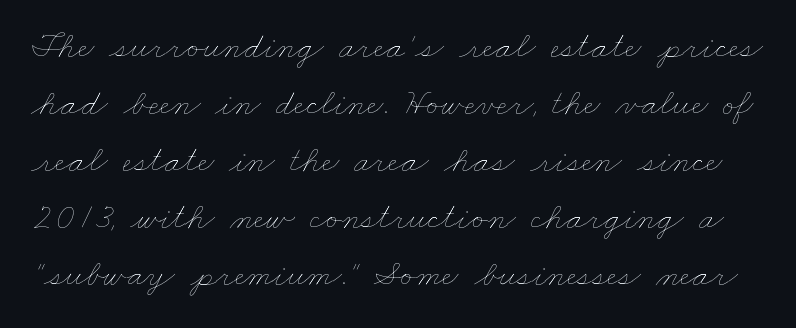
The image shows 37 px thin, wide type; set normal line spacing (1.54x), normal letter spacing, not underlined; low stroke contrast and a small x-height.
